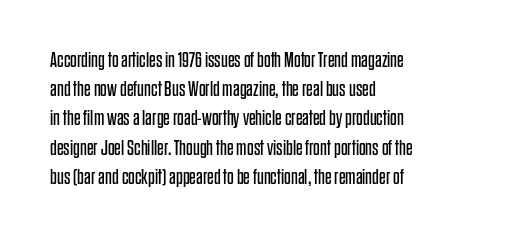
Q: Is the text bold? A: No.
Q: Is the text italic (slanted)? A: No, it is upright.
Q: Is the text underlined? A: No.
Q: How is the paragraph aligned? A: Left-aligned.
Q: Is the spacing between letters normal or unusually wide? A: Normal.
Q: Is the spacing between lines tight, normal or loose? A: Normal.
